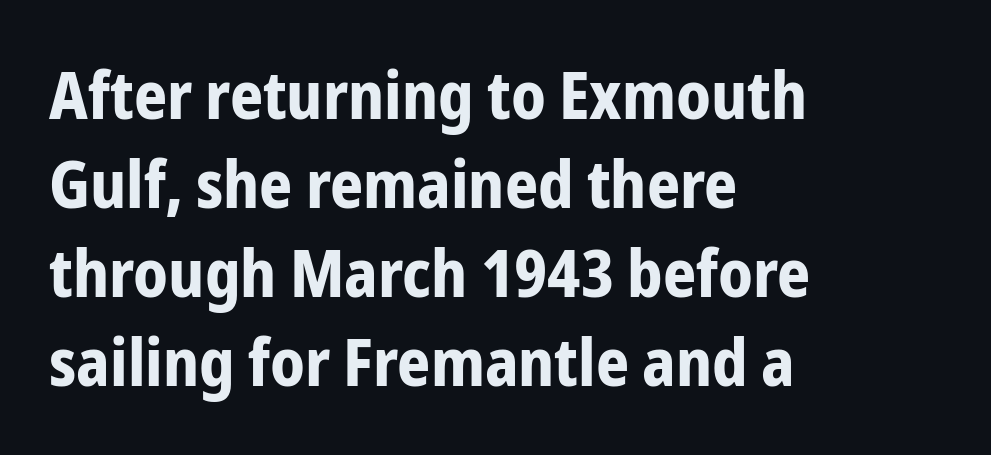
The image shows 65 px bold, condensed sans-serif type, upright; set left-aligned, normal line spacing (1.37x), normal letter spacing, not underlined; low stroke contrast and a medium x-height.
